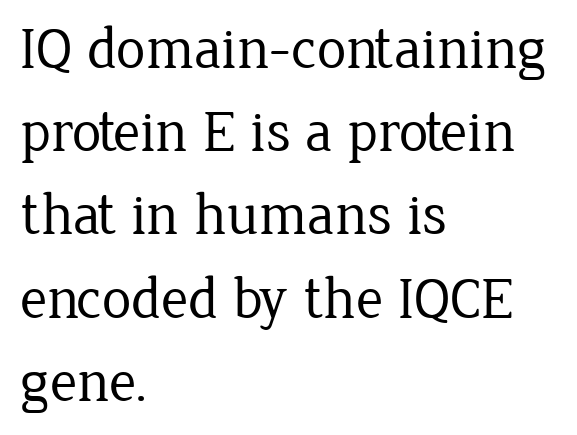
The image shows 59 px regular-weight serif type, upright; set left-aligned, normal line spacing (1.41x), normal letter spacing, not underlined; low stroke contrast and a medium x-height.
